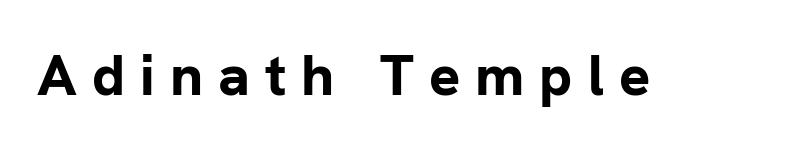
Q: Is the text bold? A: Yes.
Q: Is the text italic (slanted)? A: No, it is upright.
Q: Is the typeface a serif or a sans-serif typeface? A: Sans-serif.
Q: Is the text underlined? A: No.
Q: Is the spacing between letters normal or unusually wide? A: Unusually wide.
Q: Width (condensed, normal, or wide)? A: Normal.
Q: Stroke contrast? A: Low.
Q: x-height? A: Medium.
Q: Monospaced? A: No.
